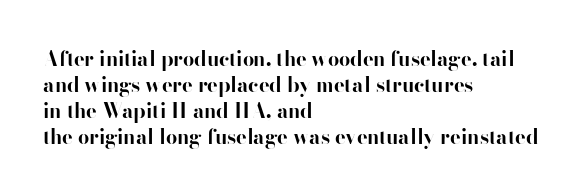
The lettering holds an erect, upright posture throughout. The text block is weighted toward the left margin, trailing off unevenly rightward. The strokes are fattened all the way to bold. Bare-footed words on every line.
